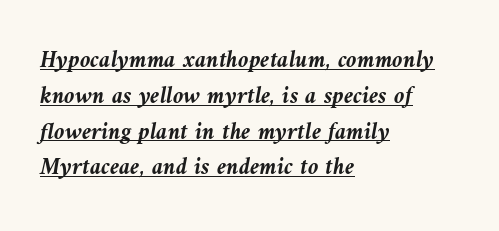
The image shows 24 px bold type, italic (leaning left); set left-aligned, normal line spacing (1.49x), normal letter spacing, underlined.
